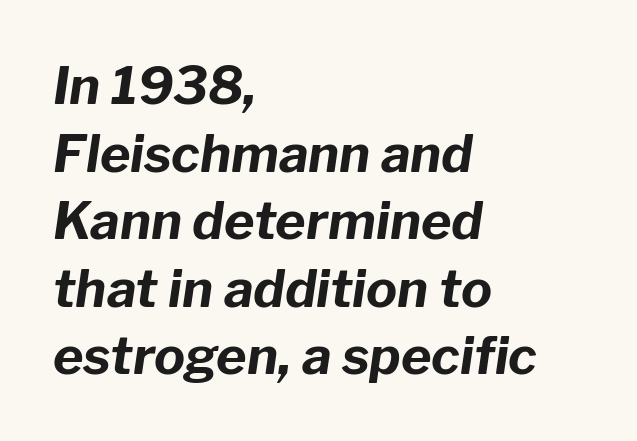
The image shows 52 px bold type, italic (leaning right); set left-aligned, normal line spacing (1.3x), normal letter spacing, not underlined; low stroke contrast and a medium x-height.
